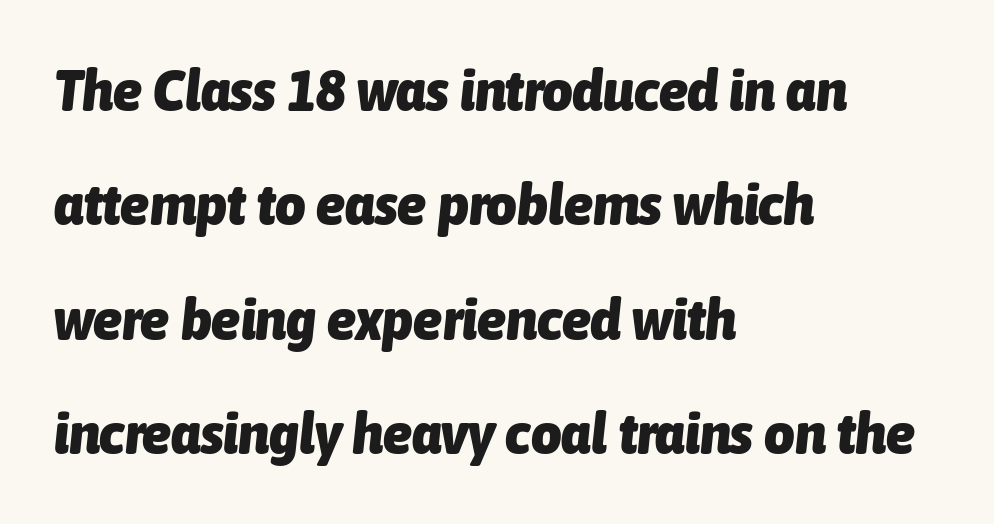
{"italic": "yes", "lean": "right", "slant_degrees": 6, "bold": "yes", "weight": "heavy", "width": "condensed", "stroke_contrast": "low", "x_height": "medium", "monospaced": "no", "underline": "no", "align": "left", "line_spacing": "loose", "line_spacing_ratio": 1.94, "letter_spacing": "normal", "letter_spacing_em": 0.0, "glyph_px": 59}
